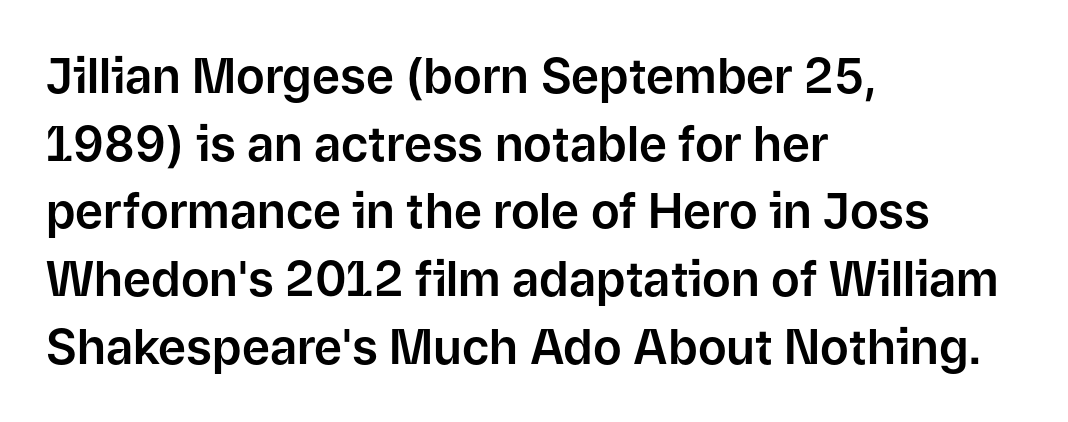
{"serif": "no", "italic": "no", "width": "normal", "stroke_contrast": "low", "x_height": "medium", "monospaced": "no", "underline": "no", "align": "left", "line_spacing": "normal", "line_spacing_ratio": 1.41, "letter_spacing": "normal", "letter_spacing_em": 0.0, "glyph_px": 48}
